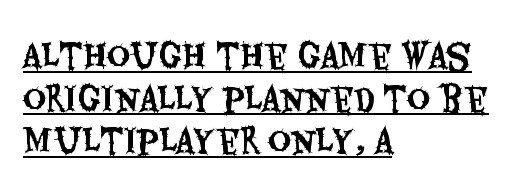
The typesetter has applied underlining to the passage shown. Compared with typical paragraphs, the rows here are spaced about the same. The passage shown is typed in a proportional face where columns would drift. The font's upright variant was chosen for this text.
